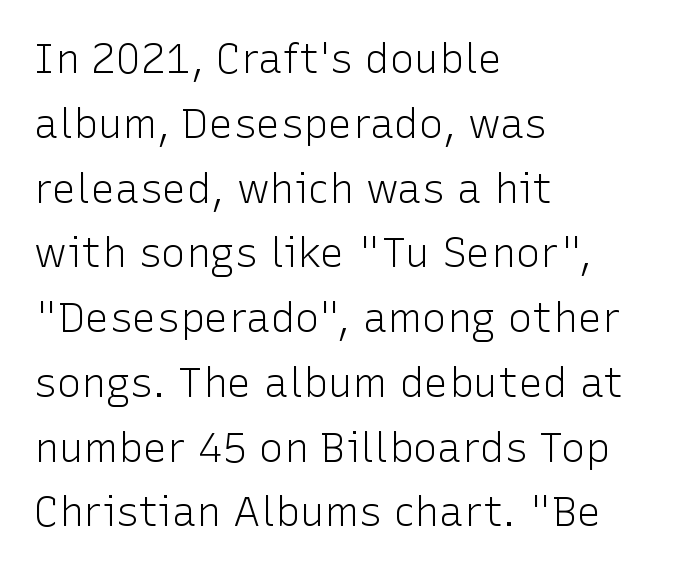
Q: Is the text bold? A: No.
Q: Is the text italic (slanted)? A: No, it is upright.
Q: Is the typeface a serif or a sans-serif typeface? A: Sans-serif.
Q: Is the text underlined? A: No.
Q: How is the paragraph aligned? A: Left-aligned.
Q: Is the spacing between letters normal or unusually wide? A: Normal.
Q: Is the spacing between lines tight, normal or loose? A: Normal.
Q: Width (condensed, normal, or wide)? A: Normal.
Q: Stroke contrast? A: Low.
Q: x-height? A: Medium.
Q: Monospaced? A: No.
